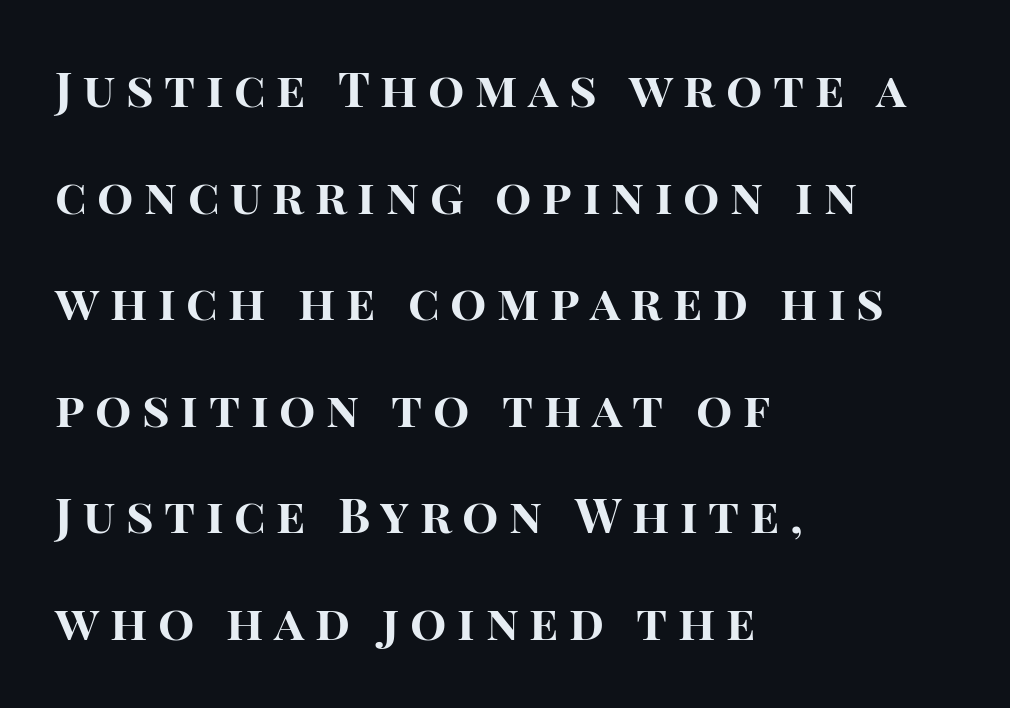
Q: Is the text bold? A: Yes.
Q: Is the text italic (slanted)? A: No, it is upright.
Q: Is the typeface a serif or a sans-serif typeface? A: Sans-serif.
Q: Is the text underlined? A: No.
Q: How is the paragraph aligned? A: Left-aligned.
Q: Is the spacing between letters normal or unusually wide? A: Unusually wide.
Q: Is the spacing between lines tight, normal or loose? A: Loose.
Q: Width (condensed, normal, or wide)? A: Normal.
Q: Stroke contrast? A: High.
Q: x-height? A: Large.
Q: Monospaced? A: No.
